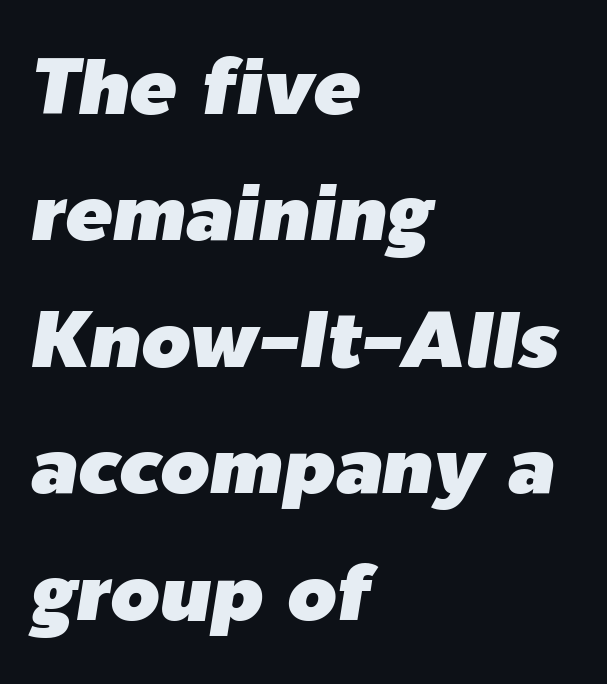
The image shows 79 px text type, italic (leaning right); set left-aligned, normal line spacing (1.6x), normal letter spacing, not underlined; low stroke contrast and a medium x-height.
